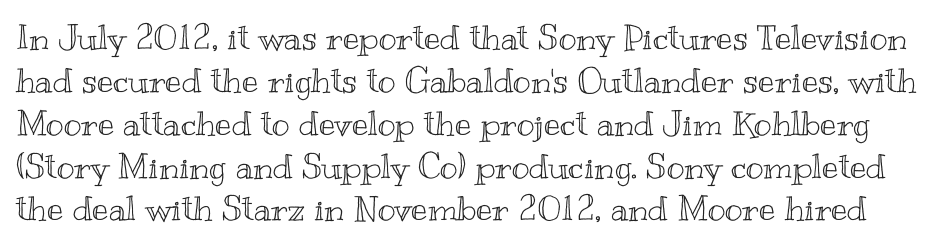
The image shows 34 px wide type, upright; set normal line spacing (1.26x), normal letter spacing, not underlined; a small x-height.
